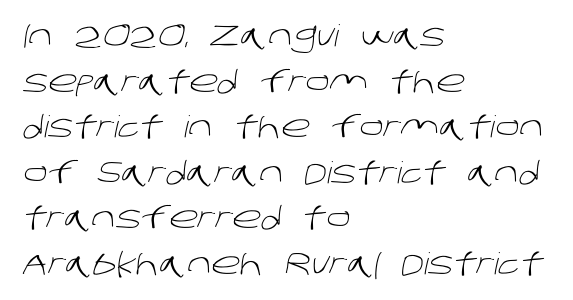
Stroke terminals: plain, sans-serif. Proportional: the letters do not fall into vertical columns. Notice how the passage keeps a crisp vertical edge on the left only. The vertical gap from one line to the next is medium. A bare baseline throughout the passage. The horizontal fit of the characters is conventional and even.
